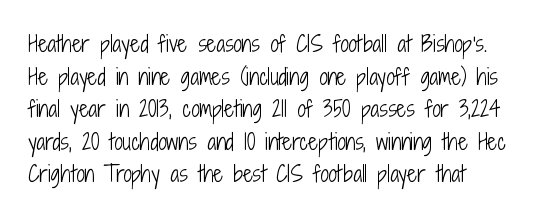
Q: Is the text bold? A: No.
Q: Is the text italic (slanted)? A: No, it is upright.
Q: Is the text underlined? A: No.
Q: Is the spacing between letters normal or unusually wide? A: Normal.
Q: Is the spacing between lines tight, normal or loose? A: Normal.
